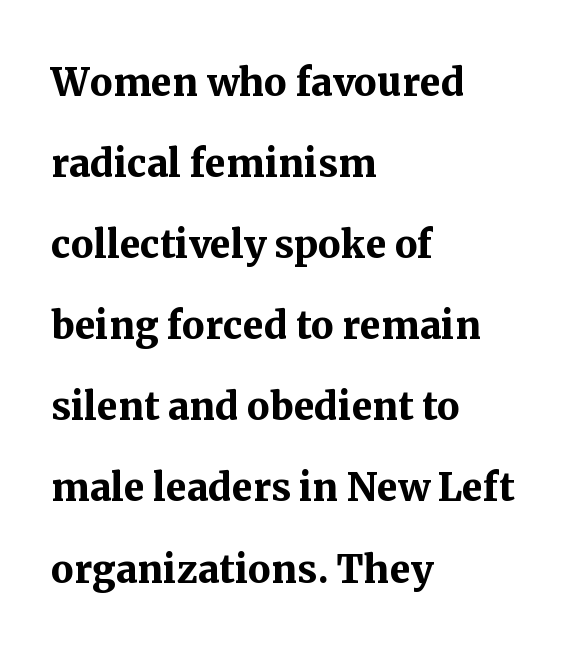
{"serif": "yes", "italic": "no", "bold": "yes", "weight": "semibold", "width": "normal", "stroke_contrast": "medium", "x_height": "medium", "monospaced": "no", "underline": "no", "align": "left", "line_spacing": "normal", "line_spacing_ratio": 1.59, "letter_spacing": "normal", "letter_spacing_em": 0.0, "glyph_px": 51}
